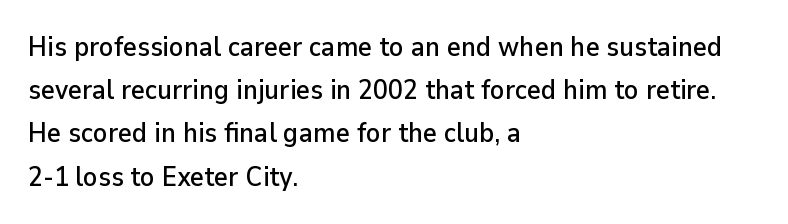
Anything drawn beneath the words? Only blank space. In terms of letterspacing, this is plain default setting. No italicization has been applied; the sample stays upright. The block of text has a typical density, with ordinary space between rows. Horizontal alignment here is leftward, the default for most running prose.
